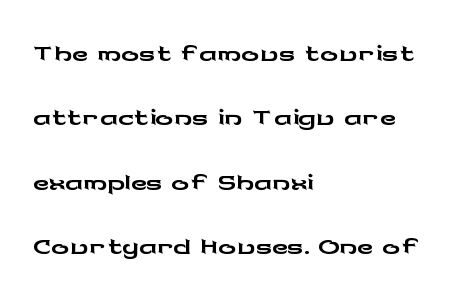
The ragged edge is on the right, which tells us the setting is flush left. The space beneath each line is pristine and unruled. Tracking here is standard; glyphs follow each other at the usual distance. The face used here is proportionally spaced, like ordinary book or web type. The passage shown stacks its lines at a standard gap.
